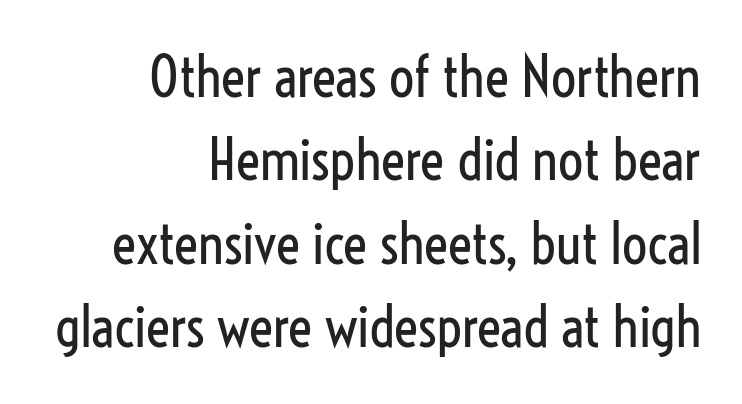
{"serif": "no", "italic": "no", "bold": "no", "weight": "regular", "width": "condensed", "stroke_contrast": "low", "x_height": "medium", "monospaced": "no", "underline": "no", "align": "right", "line_spacing": "normal", "line_spacing_ratio": 1.49, "letter_spacing": "normal", "letter_spacing_em": 0.0, "glyph_px": 56}
